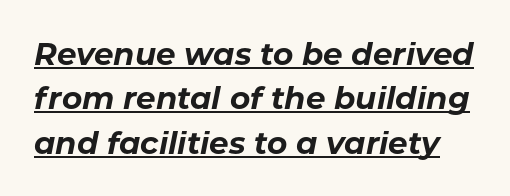
The image shows 31 px bold type, italic (leaning right); set normal line spacing (1.43x), normal letter spacing, underlined; low stroke contrast and a medium x-height.
